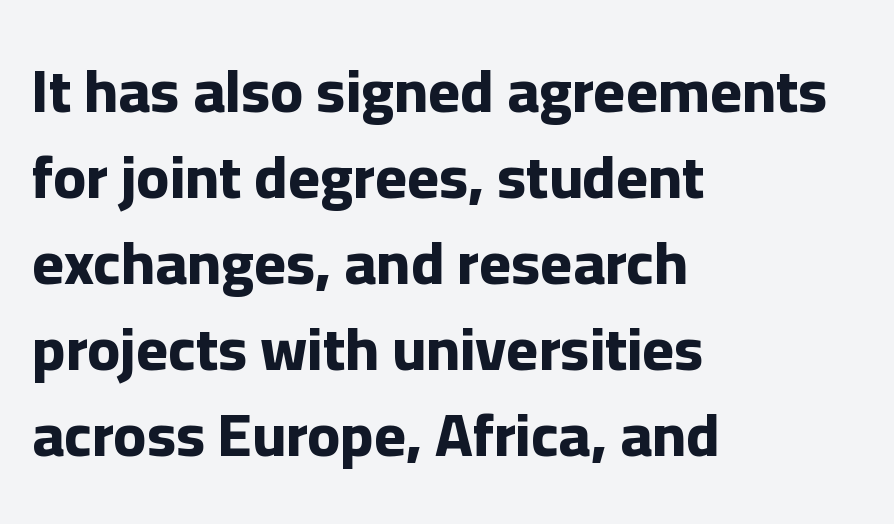
Q: Is the text bold? A: Yes.
Q: Is the text italic (slanted)? A: No, it is upright.
Q: Is the typeface a serif or a sans-serif typeface? A: Sans-serif.
Q: Is the text underlined? A: No.
Q: How is the paragraph aligned? A: Left-aligned.
Q: Is the spacing between letters normal or unusually wide? A: Normal.
Q: Is the spacing between lines tight, normal or loose? A: Normal.
Q: Width (condensed, normal, or wide)? A: Normal.
Q: Stroke contrast? A: Low.
Q: x-height? A: Medium.
Q: Monospaced? A: No.
